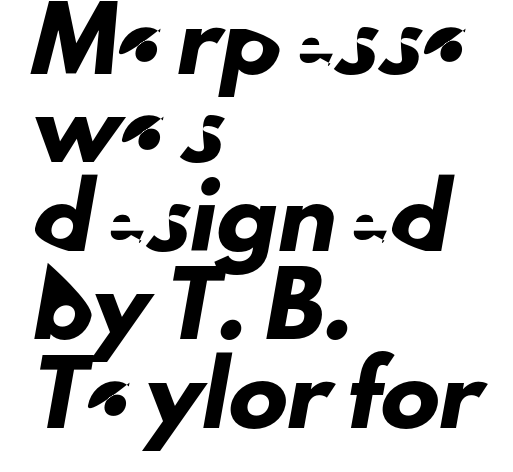
The image shows 59 px sans-serif type; set left-aligned, normal line spacing (1.5x), normal letter spacing, not underlined; low stroke contrast and a small x-height.
